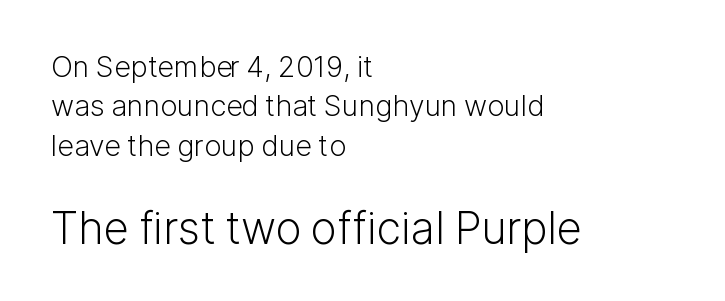
Ordinary non-slanted type is in use. On a weight scale, this lands at 450 or below. Regarding leading, the lines here are spaced in the standard way. A clean baseline with only descenders dipping below it.
